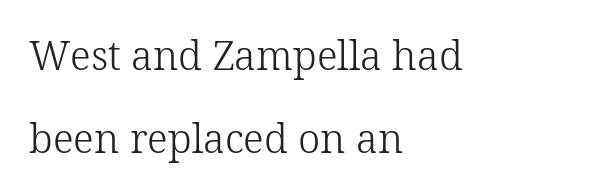
The letters stand straight up with perfectly vertical stems. Vertically, the passage feels expansive, rows floating well apart. The zone under the glyphs is completely vacant. The lines in this sample share a left origin and differ only in where they stop. In terms of letterspacing, this is plain default setting. The strokes are not fattened; the text isn't bold.
